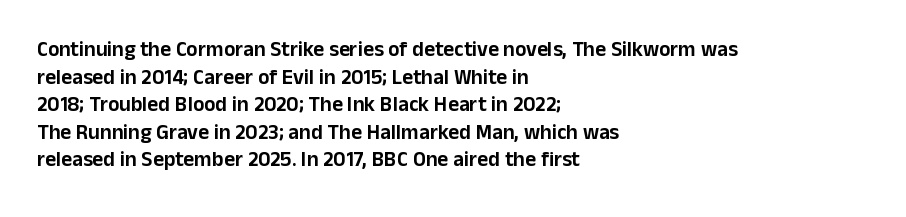
{"italic": "no", "underline": "no", "align": "left", "line_spacing": "normal", "line_spacing_ratio": 1.31, "letter_spacing": "normal", "letter_spacing_em": 0.0, "glyph_px": 21}
